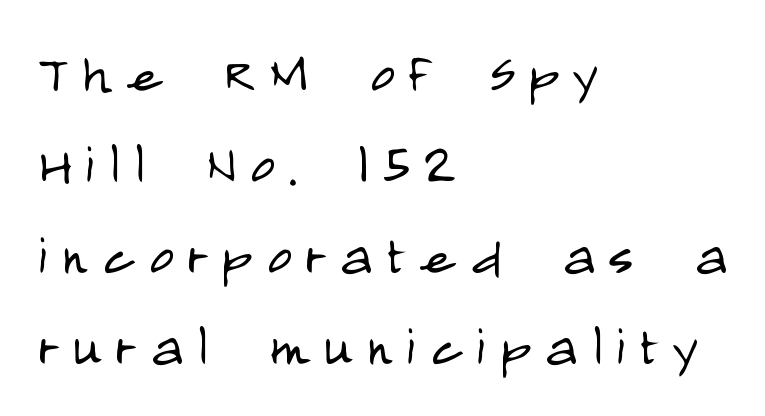
The image shows 67 px light, condensed sans-serif type, upright; set left-aligned, normal line spacing (1.36x), unusually wide letter spacing (+0.21 em), not underlined; low stroke contrast and a large x-height.
